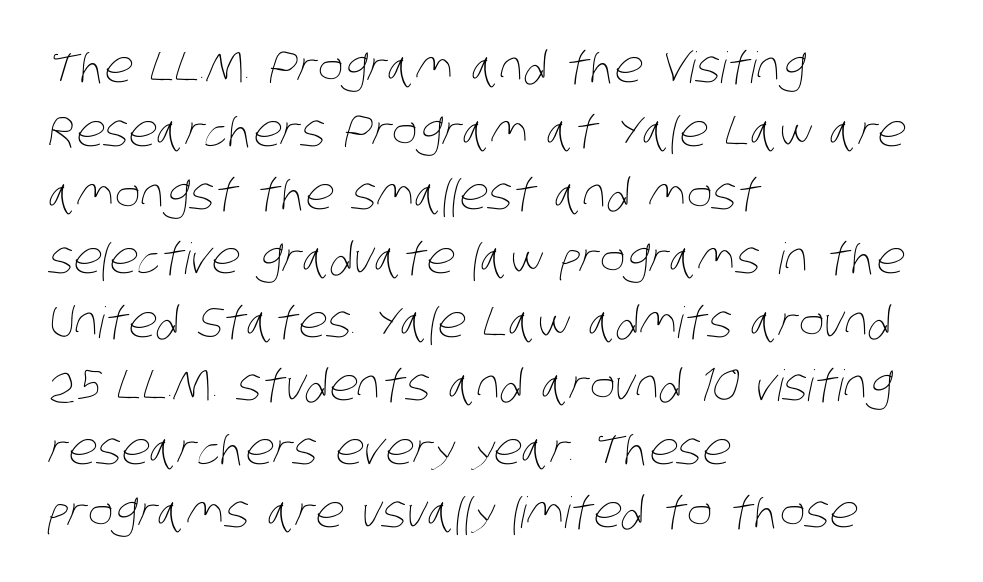
Q: Is the text bold? A: No.
Q: Is the text underlined? A: No.
Q: How is the paragraph aligned? A: Left-aligned.
Q: Is the spacing between letters normal or unusually wide? A: Normal.
Q: Is the spacing between lines tight, normal or loose? A: Normal.
Q: Width (condensed, normal, or wide)? A: Condensed.
Q: Stroke contrast? A: Low.
Q: x-height? A: Large.
Q: Monospaced? A: No.
